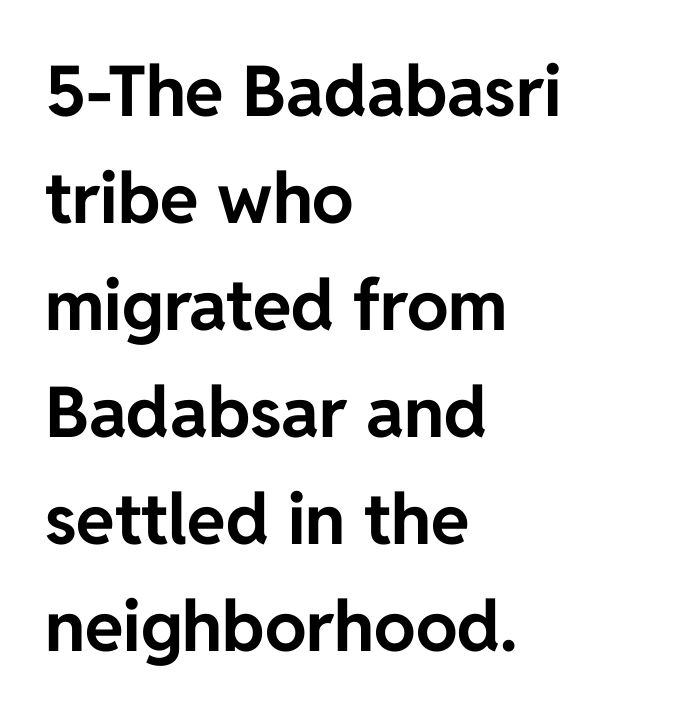
The image shows 70 px bold sans-serif type, upright; set left-aligned, normal line spacing (1.53x), normal letter spacing, not underlined; low stroke contrast and a medium x-height.
